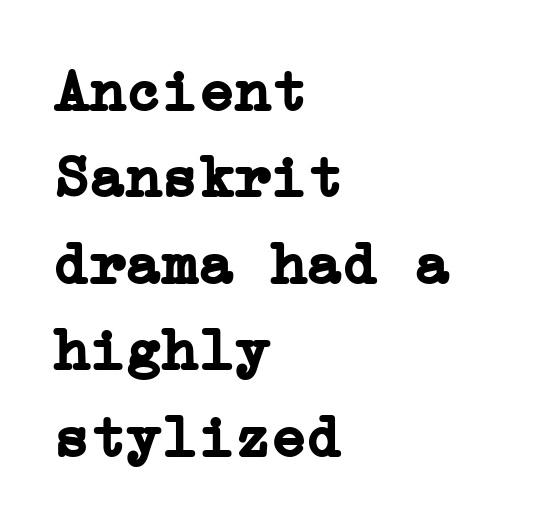
Q: Is the text bold? A: Yes.
Q: Is the text italic (slanted)? A: No, it is upright.
Q: Is the typeface a serif or a sans-serif typeface? A: Serif.
Q: Is the text underlined? A: No.
Q: How is the paragraph aligned? A: Left-aligned.
Q: Is the spacing between letters normal or unusually wide? A: Normal.
Q: Is the spacing between lines tight, normal or loose? A: Normal.
Q: Width (condensed, normal, or wide)? A: Normal.
Q: Stroke contrast? A: Low.
Q: x-height? A: Medium.
